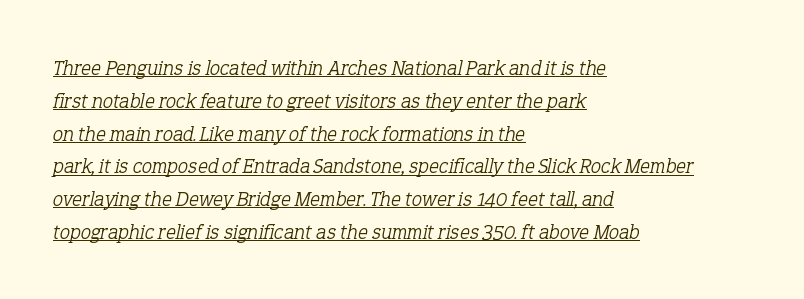
The image shows 21 px text type, italic (leaning right); set left-aligned, normal line spacing (1.56x), normal letter spacing, underlined.
